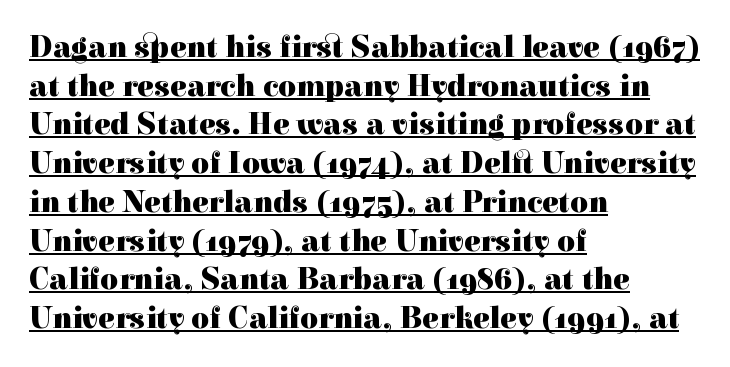
{"serif": "yes", "italic": "no", "bold": "yes", "weight": "heavy", "width": "normal", "x_height": "medium", "monospaced": "no", "underline": "yes", "align": "left", "line_spacing": "normal", "line_spacing_ratio": 1.25, "letter_spacing": "normal", "letter_spacing_em": 0.0, "glyph_px": 31}
